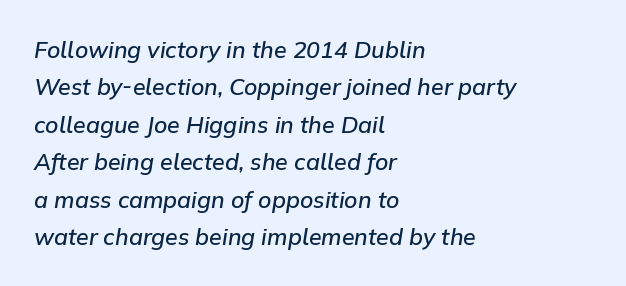
The image shows 23 px text type, italic (leaning right); set left-aligned, normal line spacing (1.63x), normal letter spacing, not underlined.
